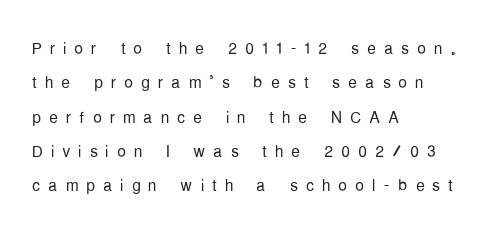
{"italic": "no", "bold": "no", "underline": "no", "align": "left", "line_spacing": "normal", "line_spacing_ratio": 1.56, "letter_spacing": "wide", "letter_spacing_em": 0.36, "glyph_px": 22}
